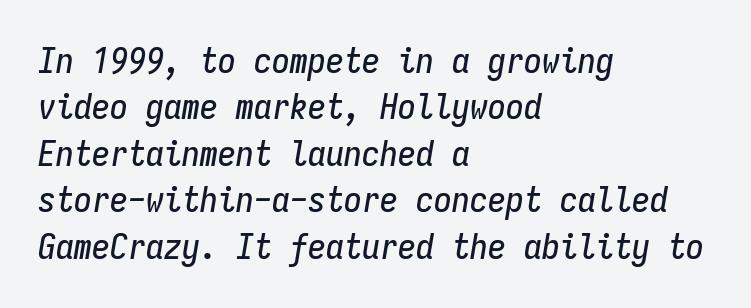
The image shows 36 px condensed type, italic (leaning right), monospaced; set left-aligned, normal line spacing (1.29x), normal letter spacing, not underlined; low stroke contrast and a medium x-height.
